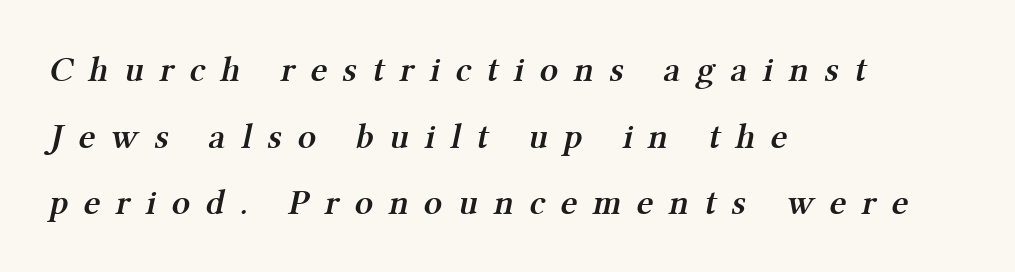
{"serif": "yes", "bold": "semi", "weight": "semibold", "width": "normal", "stroke_contrast": "medium", "x_height": "medium", "monospaced": "no", "underline": "no", "align": "left", "line_spacing_ratio": 1.85, "letter_spacing": "wide", "letter_spacing_em": 0.43, "glyph_px": 36}
